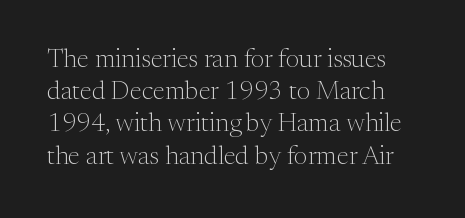
Q: Is the text bold? A: No.
Q: Is the text italic (slanted)? A: No, it is upright.
Q: Is the text underlined? A: No.
Q: Is the spacing between letters normal or unusually wide? A: Normal.
